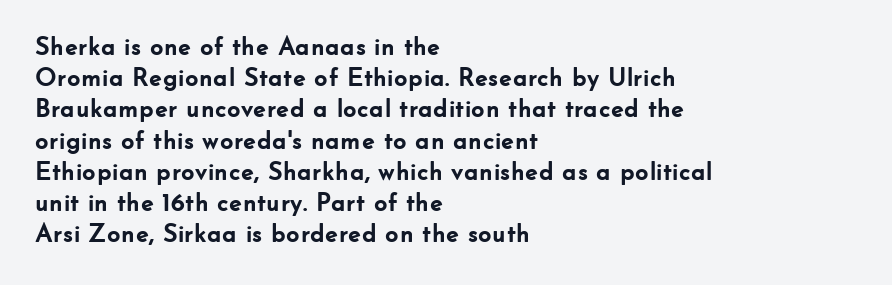
A typesetter would mark this as roman, not italic. The face used here is rendered with its standard letterfit. As a designer I'd log this as weight 700, bold. Underlining? Definitely not there. The text block is weighted toward the left margin, trailing off unevenly rightward.
